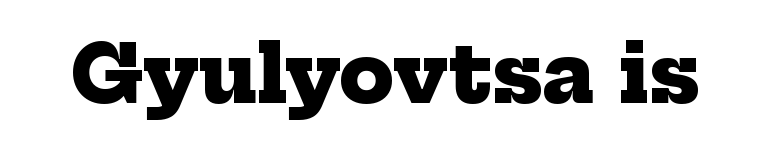
{"serif": "yes", "bold": "yes", "weight": "heavy", "width": "normal", "stroke_contrast": "low", "x_height": "medium", "monospaced": "no", "underline": "no", "letter_spacing": "normal", "letter_spacing_em": 0.0, "glyph_px": 79}
